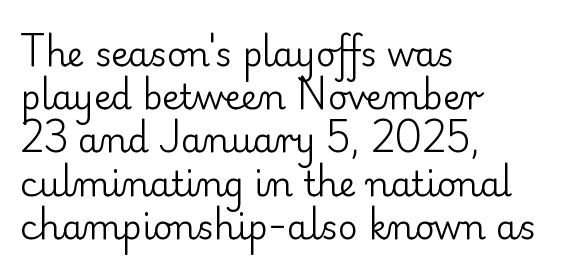
Q: Is the text bold? A: No.
Q: Is the text italic (slanted)? A: No, it is upright.
Q: Is the typeface a serif or a sans-serif typeface? A: Serif.
Q: Is the text underlined? A: No.
Q: How is the paragraph aligned? A: Left-aligned.
Q: Is the spacing between letters normal or unusually wide? A: Normal.
Q: Is the spacing between lines tight, normal or loose? A: Normal.
Q: Width (condensed, normal, or wide)? A: Normal.
Q: Stroke contrast? A: Low.
Q: x-height? A: Small.
Q: Monospaced? A: No.
